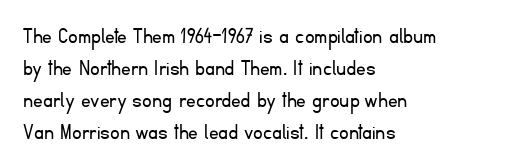
The image shows 24 px text type, upright; set left-aligned, normal line spacing (1.33x), normal letter spacing, not underlined.
